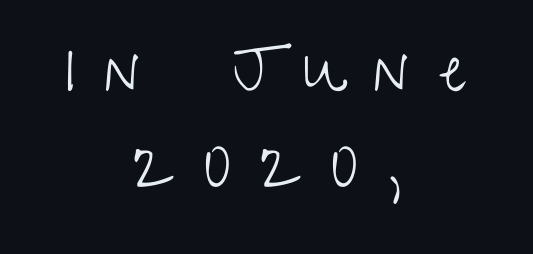
{"serif": "no", "italic": "no", "bold": "no", "weight": "light", "width": "condensed", "stroke_contrast": "low", "x_height": "medium", "monospaced": "no", "underline": "no", "align": "center", "line_spacing": "normal", "line_spacing_ratio": 1.52, "letter_spacing": "wide", "letter_spacing_em": 0.48, "glyph_px": 63}
